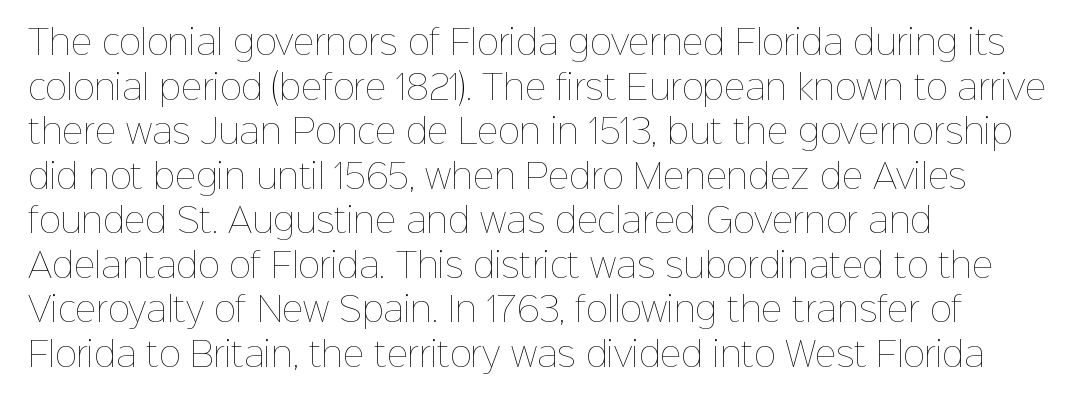
{"italic": "no", "bold": "no", "weight": "thin", "width": "normal", "stroke_contrast": "low", "x_height": "medium", "monospaced": "no", "underline": "no", "align": "left", "line_spacing": "normal", "line_spacing_ratio": 1.35, "letter_spacing": "normal", "letter_spacing_em": 0.0, "glyph_px": 33}
